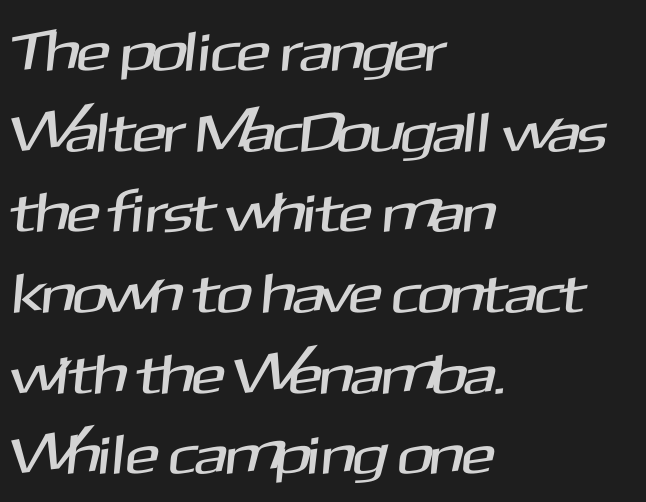
Q: Is the typeface a serif or a sans-serif typeface? A: Sans-serif.
Q: Is the text underlined? A: No.
Q: How is the paragraph aligned? A: Left-aligned.
Q: Is the spacing between letters normal or unusually wide? A: Normal.
Q: Is the spacing between lines tight, normal or loose? A: Normal.
Q: Width (condensed, normal, or wide)? A: Normal.
Q: Stroke contrast? A: Medium.
Q: x-height? A: Medium.
Q: Monospaced? A: No.
